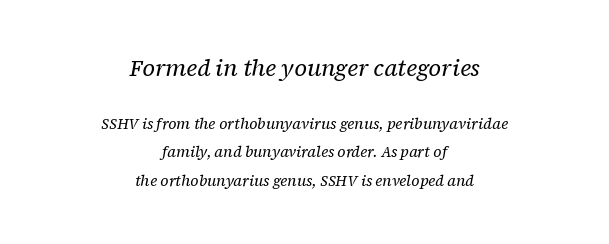
{"italic": "yes", "lean": "right", "slant_degrees": 12, "bold": "no", "underline": "no", "align": "center", "line_spacing_ratio": 1.87, "letter_spacing": "normal", "letter_spacing_em": 0.0, "larger_block": "first", "size_ratio": 1.53, "glyph_px": 23}
